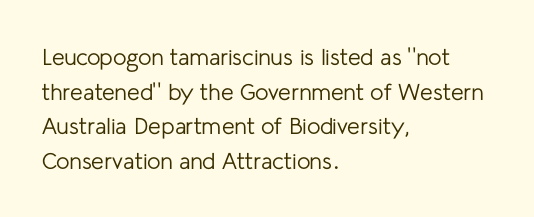
The image shows 23 px text type, upright; set left-aligned, normal line spacing (1.51x), normal letter spacing, not underlined.
